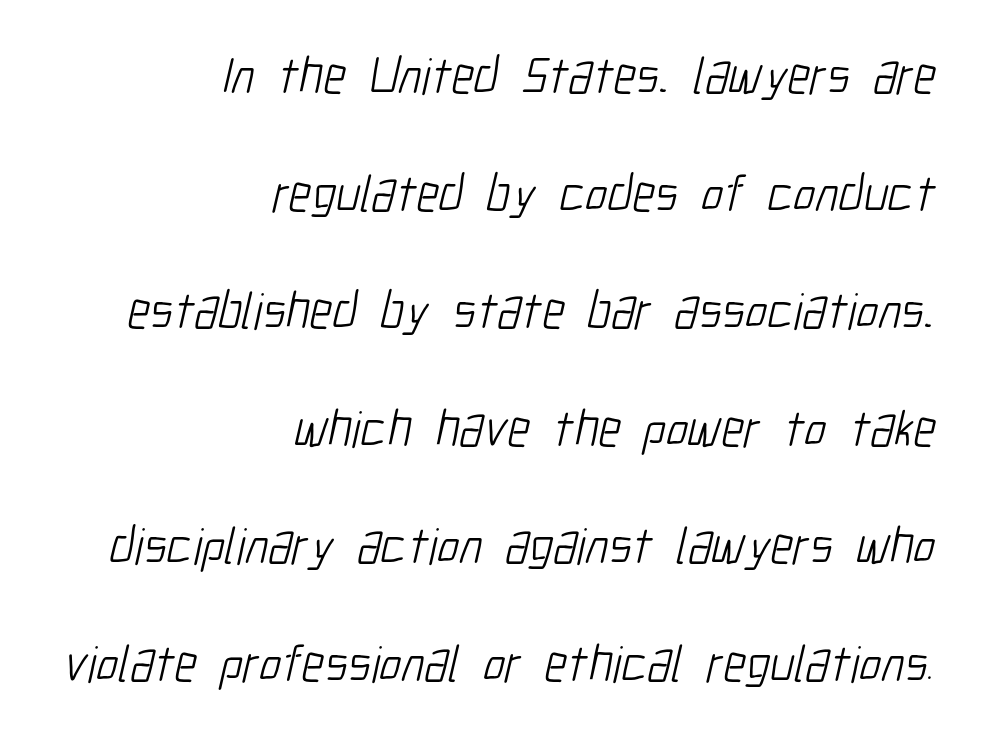
Regarding serifs, this sample does without them. The space beneath each line is pristine and unruled. The font sits on the lighter half of the weight spectrum, regular included. Reading down the column, the eye jumps a long way to each next line. These lines are rendered in a variable-pitch font.
